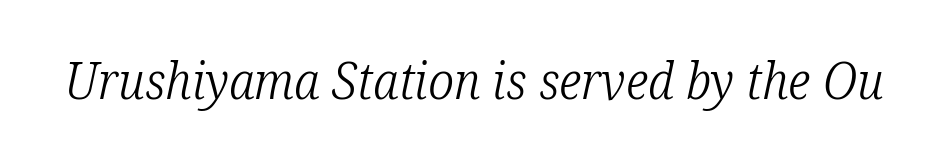
Q: Is the text bold? A: No.
Q: Is the text italic (slanted)? A: Yes, it leans right by about 12 degrees.
Q: Is the typeface a serif or a sans-serif typeface? A: Serif.
Q: Is the text underlined? A: No.
Q: Is the spacing between letters normal or unusually wide? A: Normal.
Q: Width (condensed, normal, or wide)? A: Condensed.
Q: Stroke contrast? A: Low.
Q: x-height? A: Medium.
Q: Monospaced? A: No.
